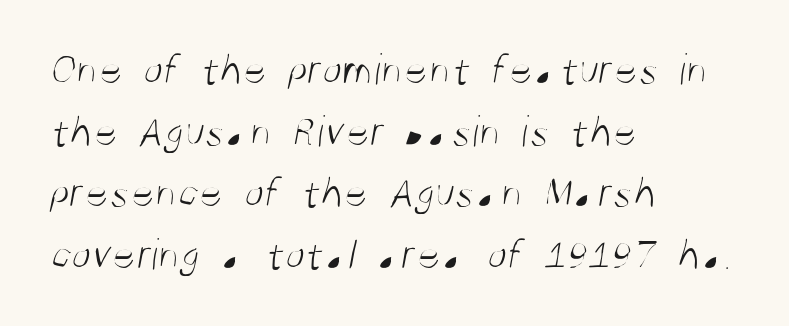
The image shows 45 px light, condensed sans-serif type; set left-aligned, normal line spacing (1.37x), normal letter spacing, not underlined; medium stroke contrast and a large x-height.
